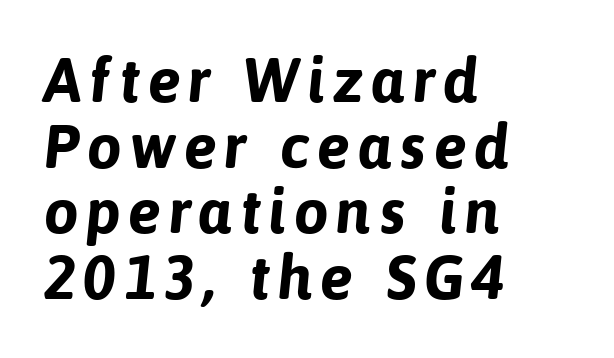
The image shows 62 px bold sans-serif type; set left-aligned, tight line spacing (1.06x), not underlined; low stroke contrast and a medium x-height.
